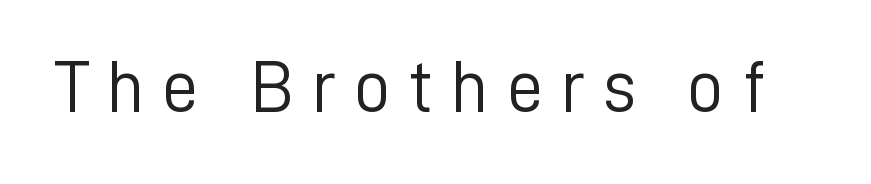
{"serif": "no", "italic": "no", "bold": "no", "weight": "light", "width": "normal", "stroke_contrast": "low", "x_height": "medium", "monospaced": "no", "underline": "no", "letter_spacing": "wide", "letter_spacing_em": 0.24, "glyph_px": 73}
